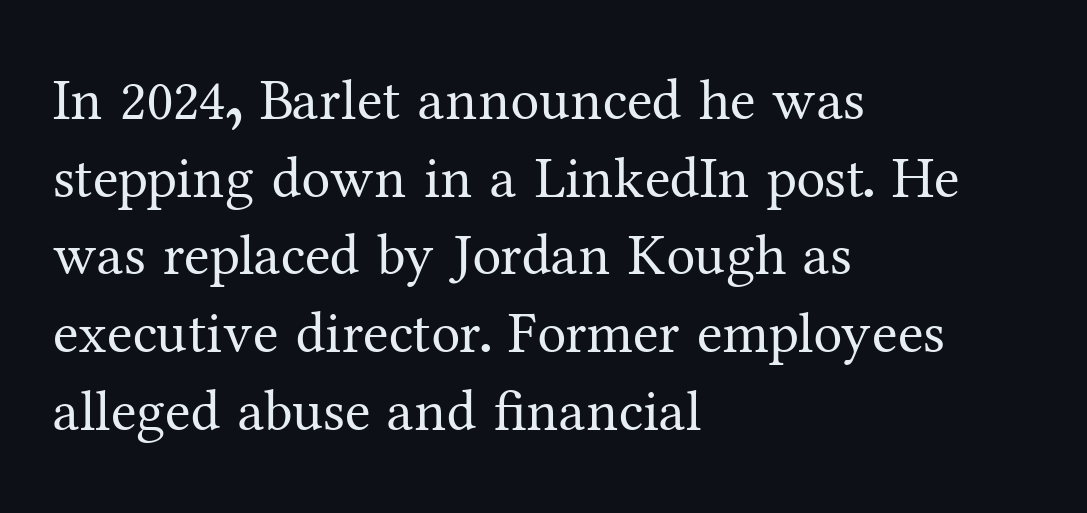
Q: Is the text bold? A: No.
Q: Is the text italic (slanted)? A: No, it is upright.
Q: Is the typeface a serif or a sans-serif typeface? A: Serif.
Q: Is the text underlined? A: No.
Q: How is the paragraph aligned? A: Left-aligned.
Q: Is the spacing between letters normal or unusually wide? A: Normal.
Q: Is the spacing between lines tight, normal or loose? A: Normal.
Q: Width (condensed, normal, or wide)? A: Normal.
Q: Stroke contrast? A: Medium.
Q: x-height? A: Medium.
Q: Monospaced? A: No.
